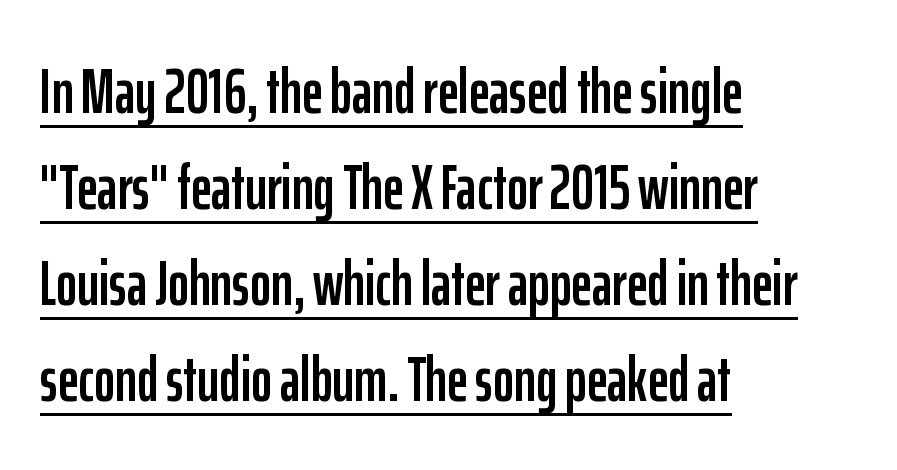
The image shows 64 px condensed sans-serif type, upright; set left-aligned, normal line spacing (1.5x), normal letter spacing, underlined; low stroke contrast and a medium x-height.
